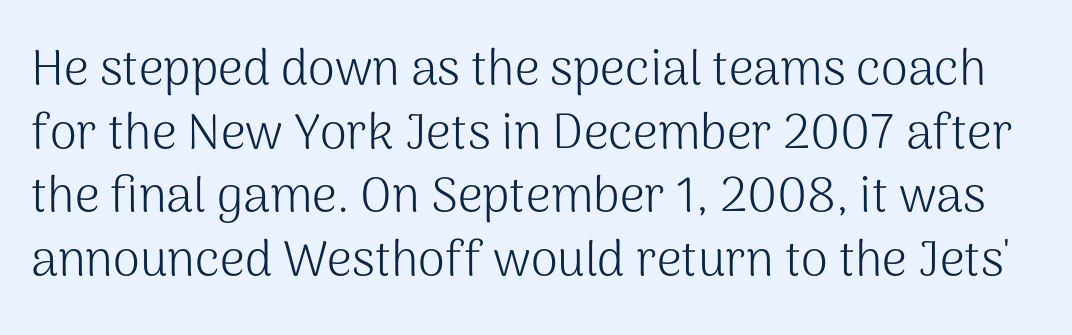
Character widths vary here, with narrow letters taking less room than wide ones. Rule under the text: the space is simply empty. The font's upright variant was chosen for this text. The type family on display is of the sans-serif kind. Honestly, the row spacing looks completely unremarkable. Is the letter spacing exaggerated? No — it looks like the ordinary default.
